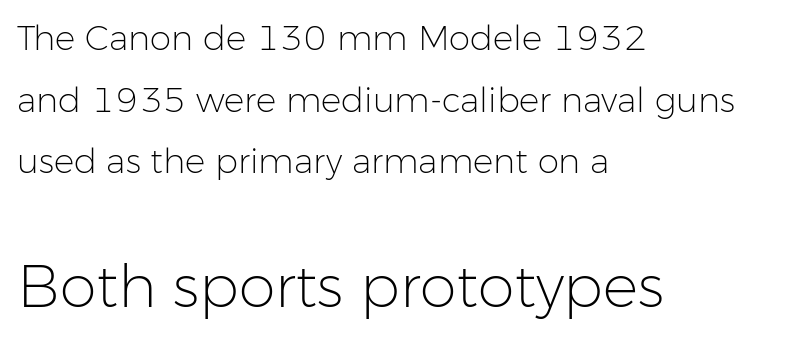
The strokes carry an ordinary text weight at most. Is the lower block the larger one? Yes — the lower block carries the bigger type. Each line starts at the same left margin while the right side varies. The passage shown is typed in a proportional face where columns would drift. Look at the tracking — it's just the regular setting, nothing added.
